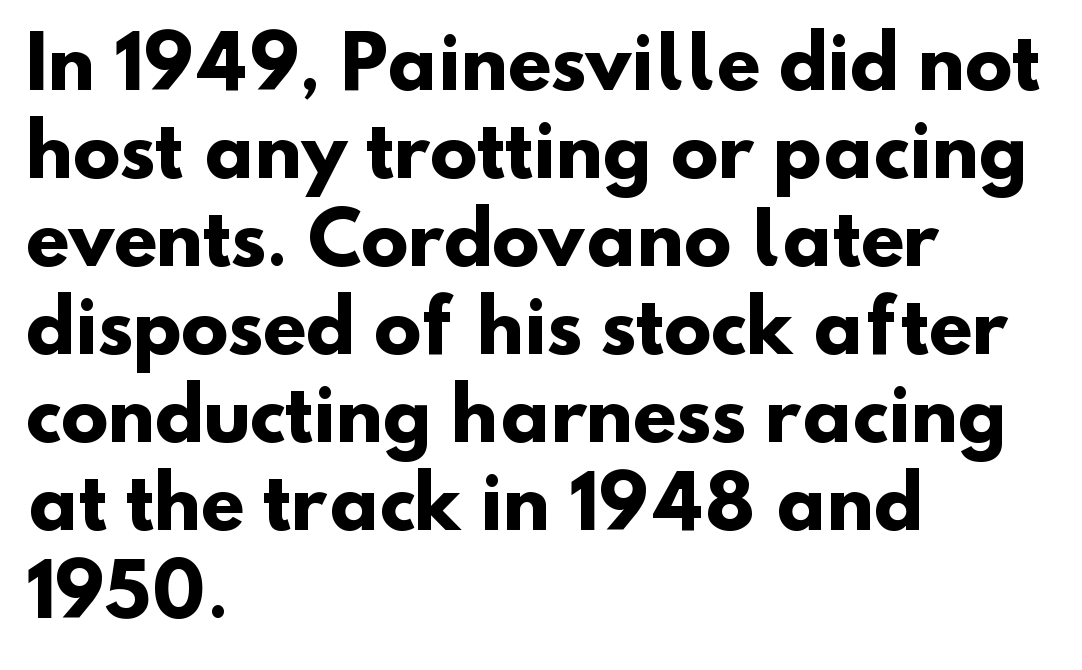
Line starts are locked; line ends wander. The passage shown has conventional tracking throughout. A typesetter would call this proportional, since set widths differ per character. Underlining? Definitely not there. You can tell from the bare stems that sans-serif type was used.
